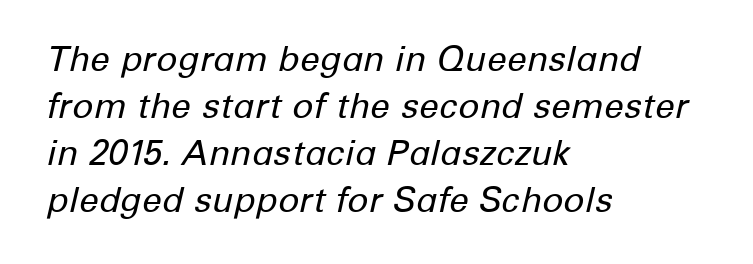
Q: Is the text bold? A: No.
Q: Is the text italic (slanted)? A: Yes, it leans right by about 12 degrees.
Q: Is the text underlined? A: No.
Q: How is the paragraph aligned? A: Left-aligned.
Q: Is the spacing between letters normal or unusually wide? A: Normal.
Q: Is the spacing between lines tight, normal or loose? A: Normal.
Q: Width (condensed, normal, or wide)? A: Normal.
Q: Stroke contrast? A: Low.
Q: x-height? A: Medium.
Q: Monospaced? A: No.
